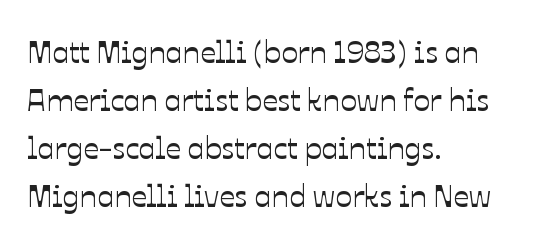
The image shows 31 px text type, upright; set left-aligned, normal line spacing (1.55x), normal letter spacing, not underlined; low stroke contrast and a medium x-height.
